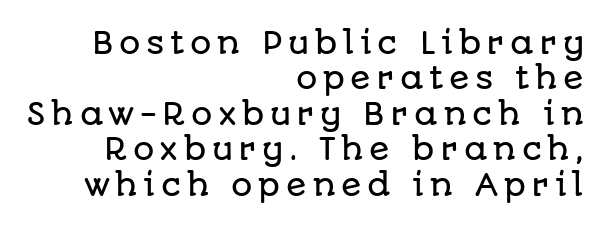
Q: Is the text italic (slanted)? A: No, it is upright.
Q: Is the typeface a serif or a sans-serif typeface? A: Sans-serif.
Q: Is the text underlined? A: No.
Q: How is the paragraph aligned? A: Right-aligned.
Q: Width (condensed, normal, or wide)? A: Normal.
Q: Stroke contrast? A: Low.
Q: x-height? A: Large.
Q: Monospaced? A: No.
